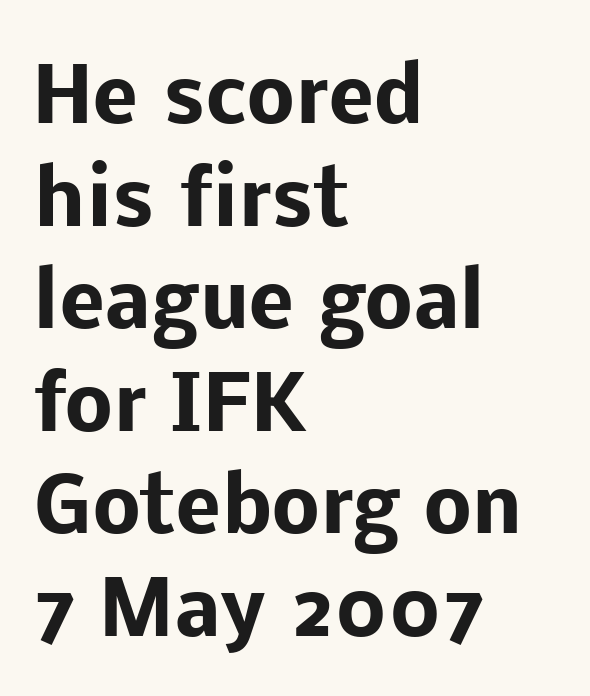
The designer left line spacing at the default. Descender tails drop into unmarked territory. The letters advance in unequal steps, a hallmark of proportional type. The designer went with a sans here, leaving each stem footless.
